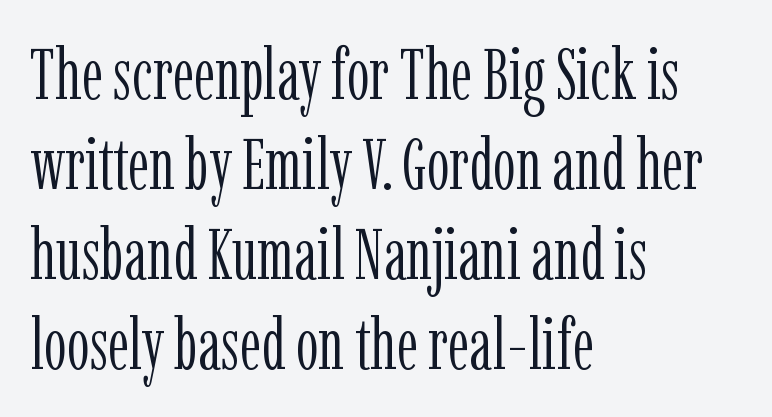
{"serif": "yes", "italic": "no", "bold": "no", "weight": "light", "width": "condensed", "stroke_contrast": "low", "x_height": "medium", "monospaced": "no", "underline": "no", "align": "left", "line_spacing": "normal", "line_spacing_ratio": 1.25, "letter_spacing": "normal", "letter_spacing_em": 0.0, "glyph_px": 72}
